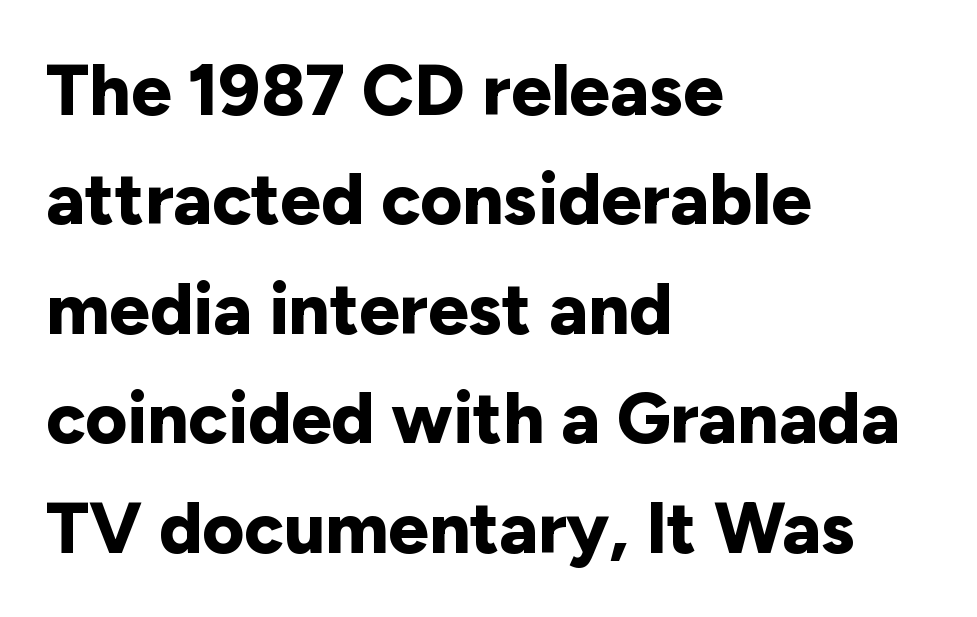
A classic flush-left, rag-right setting is used for this passage. This sample uses an upright cut, with every glyph sitting square on the baseline. Pretty heavy lettering here — definitely bold. The words here are not underlined. Whoever set this chose a conventional vertical rhythm.
